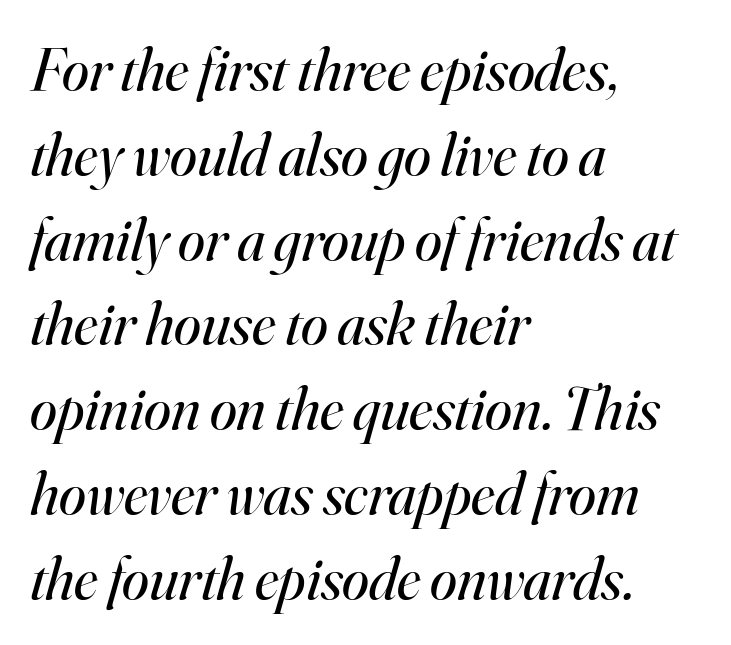
This sample has the flowing, uneven cadence of proportional lettering. The vertical gap from one line to the next is medium. The letters look calm and open, with moderate or lighter stems. Words float on clear page, feet unadorned.
